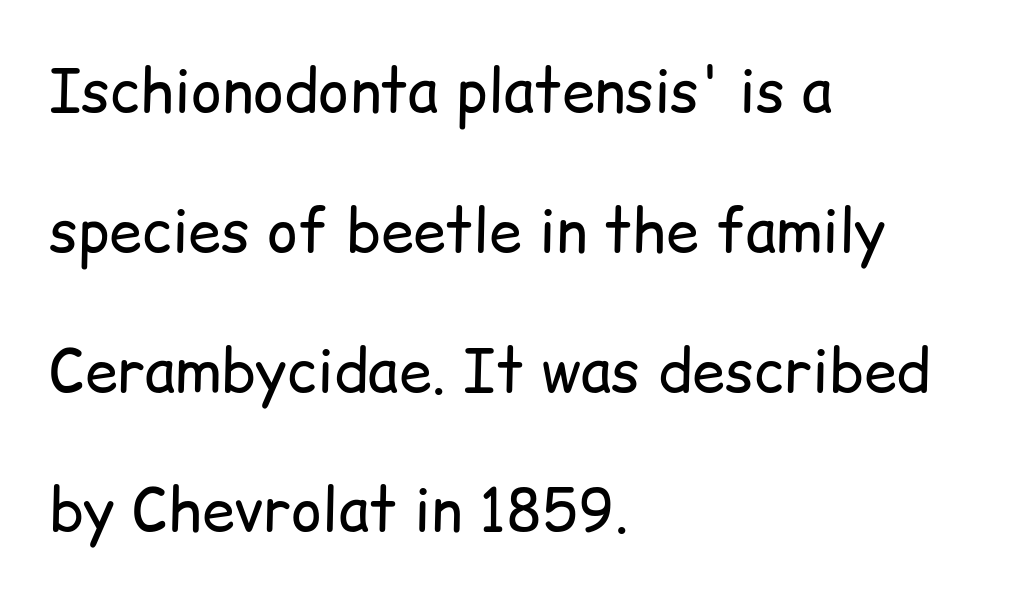
The image shows 59 px regular-weight sans-serif type, upright; set left-aligned, loose line spacing (2.37x), normal letter spacing, not underlined; low stroke contrast and a medium x-height.
